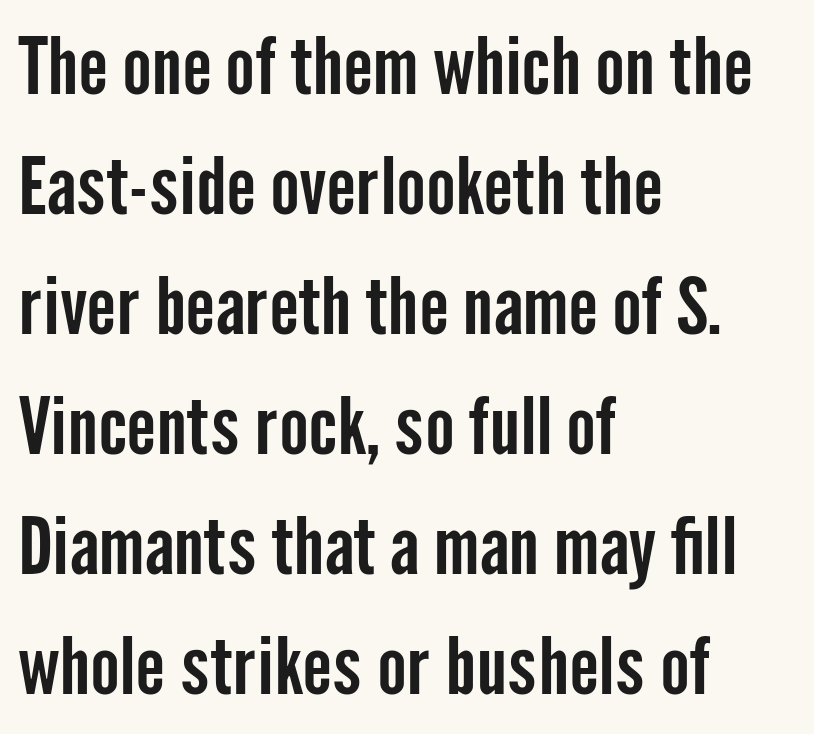
The rendering uses natural spacing where letterforms have individual widths. A typesetter would call this zero additional tracking. Italic? Not at all — the glyphs are vertical. The passage shown is not underscored anywhere. Teacher's note: observe the even left margin — that is flush-left alignment.
